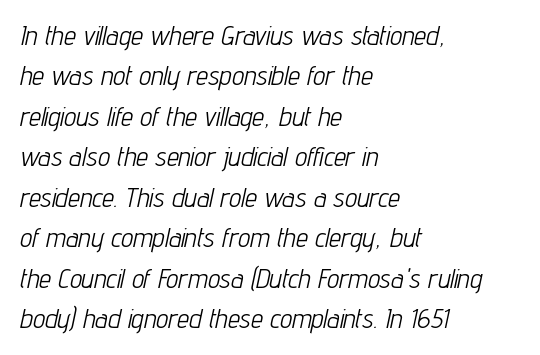
{"italic": "yes", "lean": "right", "slant_degrees": 12, "bold": "no", "underline": "no", "align": "left", "line_spacing": "normal", "line_spacing_ratio": 1.5, "letter_spacing": "normal", "letter_spacing_em": 0.0, "glyph_px": 27}
